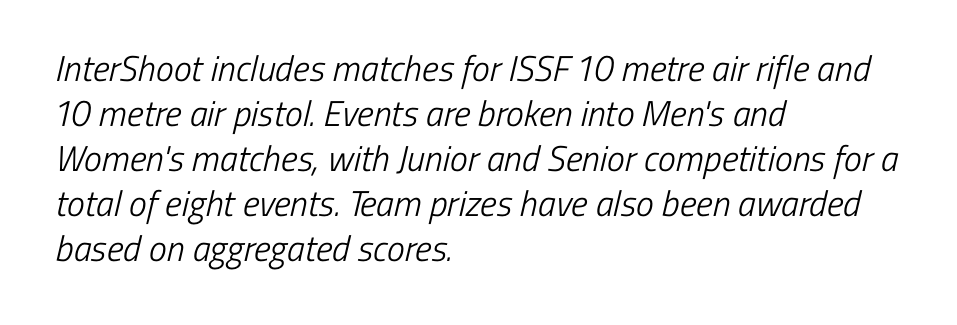
Words appear dense and cohesive because spacing is normal. Think of a printed novel: that variable character pitch is what you see here. Teacher's note: observe the even left margin — that is flush-left alignment. Nothing heavy about these letters — not bold at all. Each letter's strokes conclude bluntly, with no projecting serifs. The designer left line spacing at the default.
